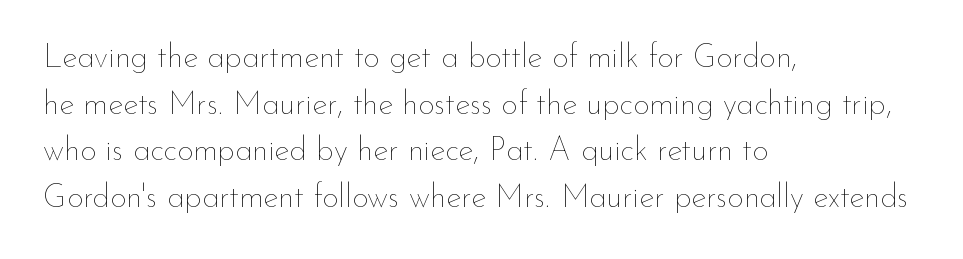
Q: Is the text bold? A: No.
Q: Is the text italic (slanted)? A: No, it is upright.
Q: Is the text underlined? A: No.
Q: How is the paragraph aligned? A: Left-aligned.
Q: Is the spacing between letters normal or unusually wide? A: Normal.
Q: Is the spacing between lines tight, normal or loose? A: Normal.
Q: Width (condensed, normal, or wide)? A: Normal.
Q: Stroke contrast? A: Low.
Q: x-height? A: Small.
Q: Monospaced? A: No.
